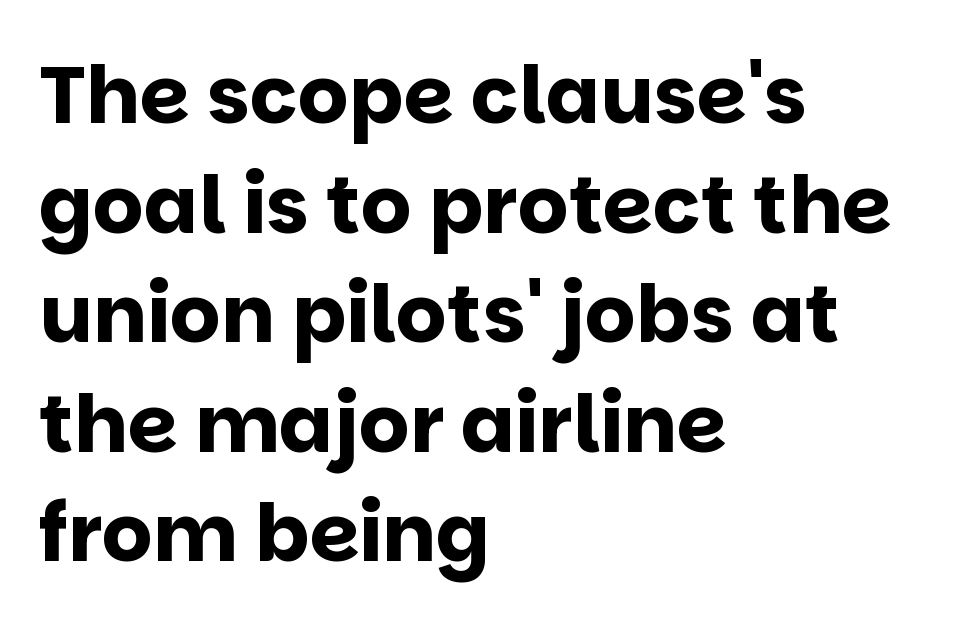
Pretty heavy lettering here — definitely bold. Line starts are locked; line ends wander. Rule under the text: the space is simply empty. Each new line begins a customary step beneath the previous one. The typography opts for an upright posture over an oblique one.
